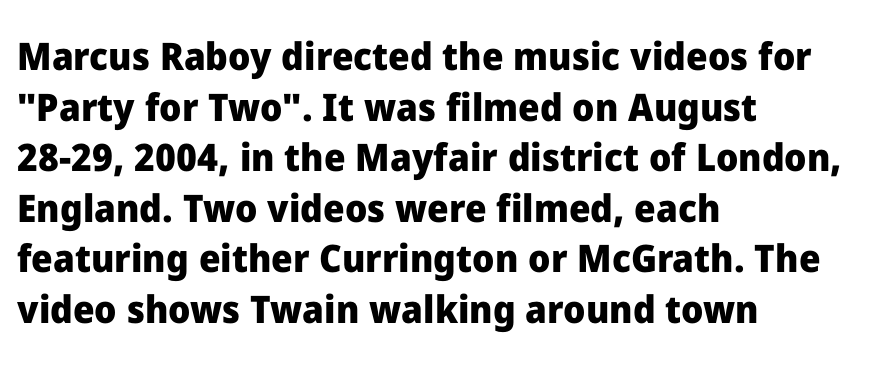
Does the weight exceed regular? Yes, all the way to bold. It's the straight-up-and-down kind of type. The baseline area is clear. Regular leading.
